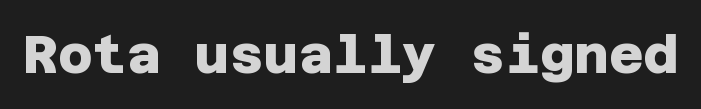
Q: Is the text bold? A: Yes.
Q: Is the typeface a serif or a sans-serif typeface? A: Sans-serif.
Q: Is the text underlined? A: No.
Q: Is the spacing between letters normal or unusually wide? A: Normal.
Q: Width (condensed, normal, or wide)? A: Normal.
Q: Stroke contrast? A: Low.
Q: x-height? A: Large.
